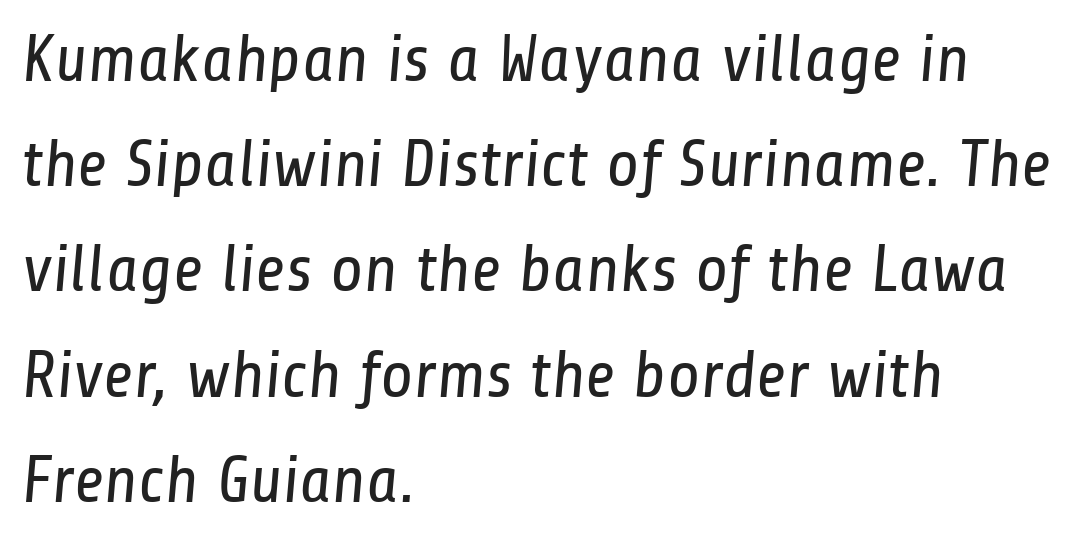
The image shows 67 px regular-weight, condensed sans-serif type; set left-aligned, normal line spacing (1.57x), normal letter spacing, not underlined; low stroke contrast and a medium x-height.
